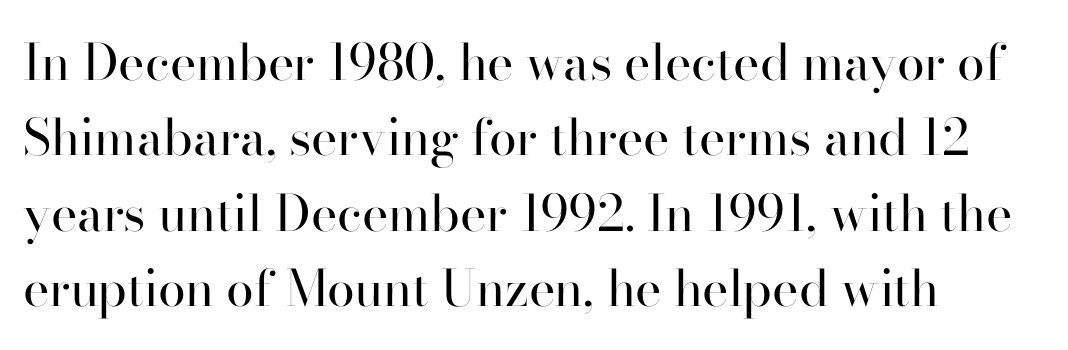
{"serif": "yes", "italic": "no", "bold": "no", "weight": "regular", "width": "normal", "stroke_contrast": "high", "x_height": "small", "monospaced": "no", "underline": "no", "align": "left", "line_spacing": "normal", "line_spacing_ratio": 1.51, "letter_spacing": "normal", "letter_spacing_em": 0.0, "glyph_px": 50}
